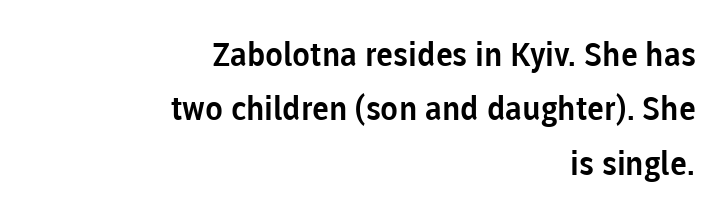
Q: Is the text italic (slanted)? A: No, it is upright.
Q: Is the typeface a serif or a sans-serif typeface? A: Sans-serif.
Q: Is the text underlined? A: No.
Q: How is the paragraph aligned? A: Right-aligned.
Q: Is the spacing between letters normal or unusually wide? A: Normal.
Q: Is the spacing between lines tight, normal or loose? A: Normal.
Q: Width (condensed, normal, or wide)? A: Normal.
Q: Stroke contrast? A: Low.
Q: x-height? A: Medium.
Q: Monospaced? A: No.
